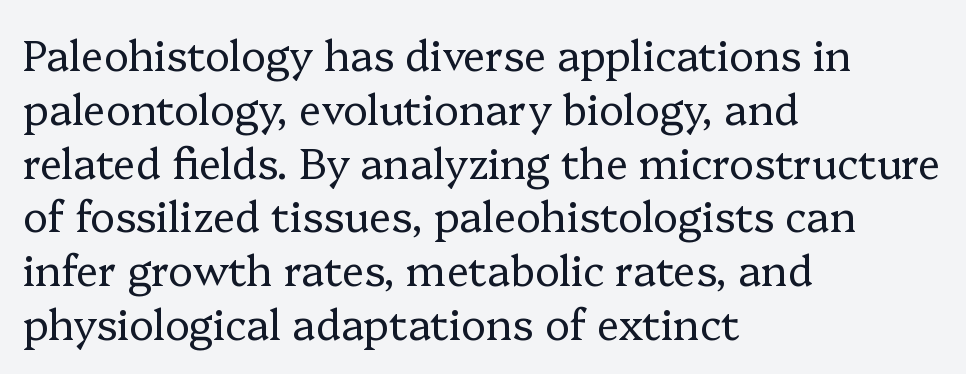
Q: Is the text bold? A: No.
Q: Is the text italic (slanted)? A: No, it is upright.
Q: Is the typeface a serif or a sans-serif typeface? A: Serif.
Q: Is the text underlined? A: No.
Q: How is the paragraph aligned? A: Left-aligned.
Q: Is the spacing between letters normal or unusually wide? A: Normal.
Q: Is the spacing between lines tight, normal or loose? A: Normal.
Q: Width (condensed, normal, or wide)? A: Normal.
Q: Stroke contrast? A: Low.
Q: x-height? A: Medium.
Q: Monospaced? A: No.
